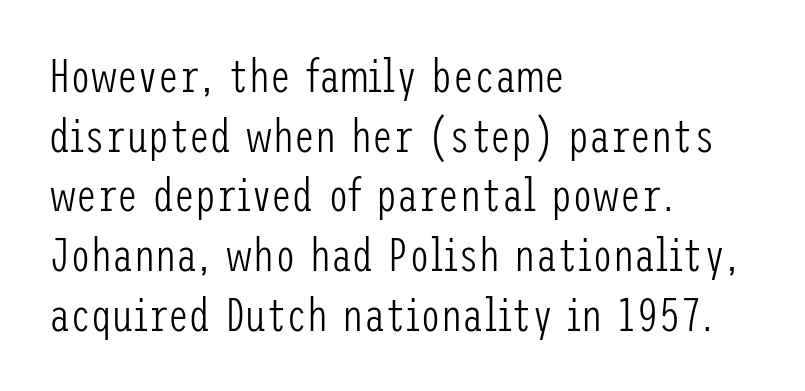
Rendered with straight, roman letterforms. Alignment: flush left. A quiet, ordinary-to-light weight characterises the typeface. A typesetter would call this zero additional tracking.
